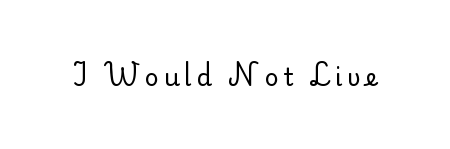
The image shows 25 px text type, upright; set not underlined.
